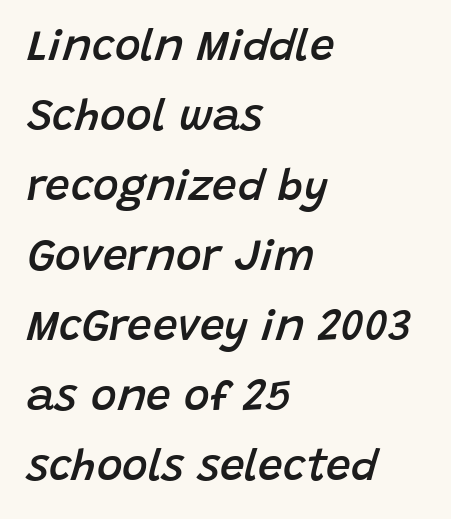
The image shows 44 px semibold type, italic (leaning right); set left-aligned, normal line spacing (1.59x), normal letter spacing, not underlined; low stroke contrast and a large x-height.
